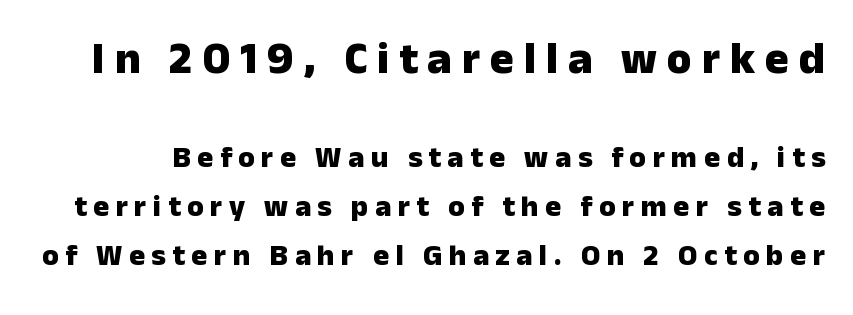
Q: Is the text bold? A: Yes.
Q: Is the text italic (slanted)? A: No, it is upright.
Q: Is the typeface a serif or a sans-serif typeface? A: Sans-serif.
Q: Is the text underlined? A: No.
Q: Is the spacing between letters normal or unusually wide? A: Unusually wide.
Q: Is the spacing between lines tight, normal or loose? A: Normal.
Q: Which block of text is set in a larger size, the first (top) or the second (bottom)? A: The first (top) one.
Q: Width (condensed, normal, or wide)? A: Normal.
Q: Stroke contrast? A: Low.
Q: x-height? A: Medium.
Q: Monospaced? A: No.
